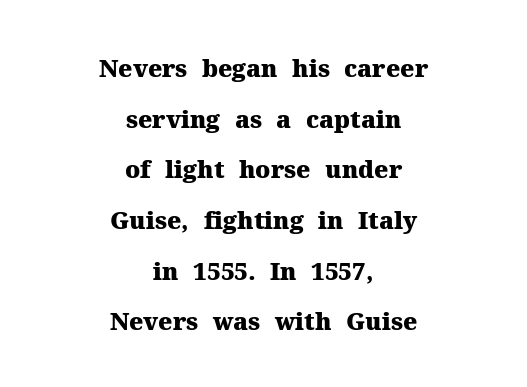
The image shows 24 px bold type, upright; set centered, loose line spacing (2.11x), normal letter spacing, not underlined.
